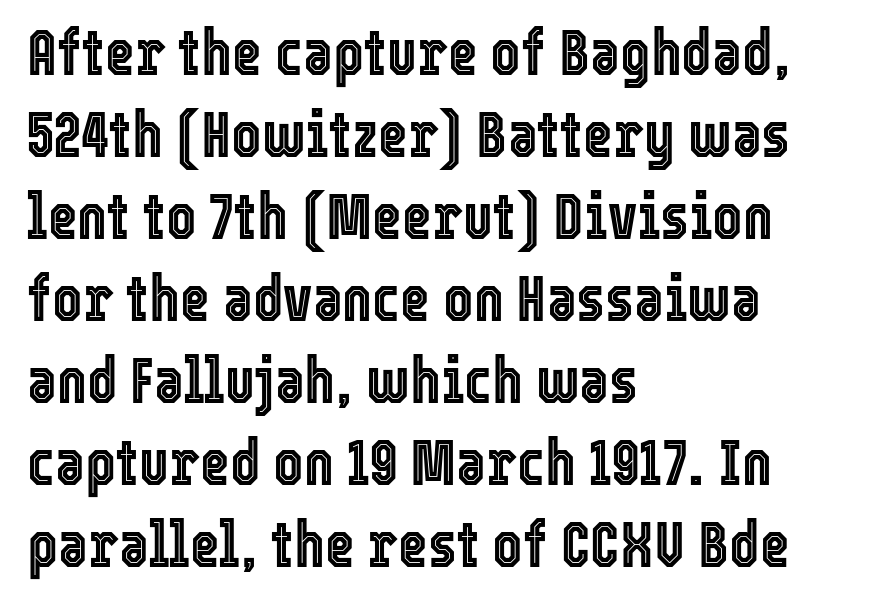
Q: Is the text italic (slanted)? A: No, it is upright.
Q: Is the text underlined? A: No.
Q: How is the paragraph aligned? A: Left-aligned.
Q: Is the spacing between letters normal or unusually wide? A: Normal.
Q: Is the spacing between lines tight, normal or loose? A: Normal.
Q: Width (condensed, normal, or wide)? A: Condensed.
Q: x-height? A: Medium.
Q: Monospaced? A: No.
